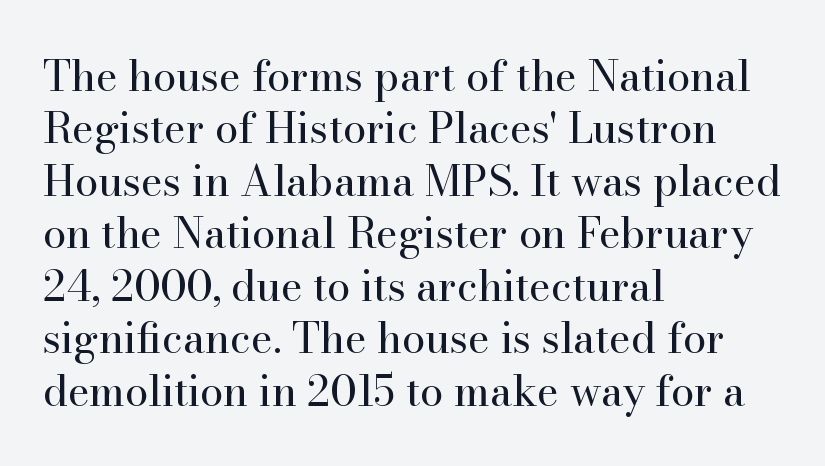
Character widths vary here, with narrow letters taking less room than wide ones. Leading matches the norm, producing a regular column. When letters stand straight like this, we call the style roman or upright. The passage shown is not bold in any degree.
